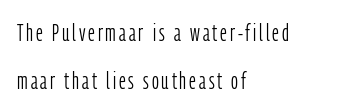
The image shows 24 px text type, upright; set left-aligned, loose line spacing (1.99x), not underlined.
